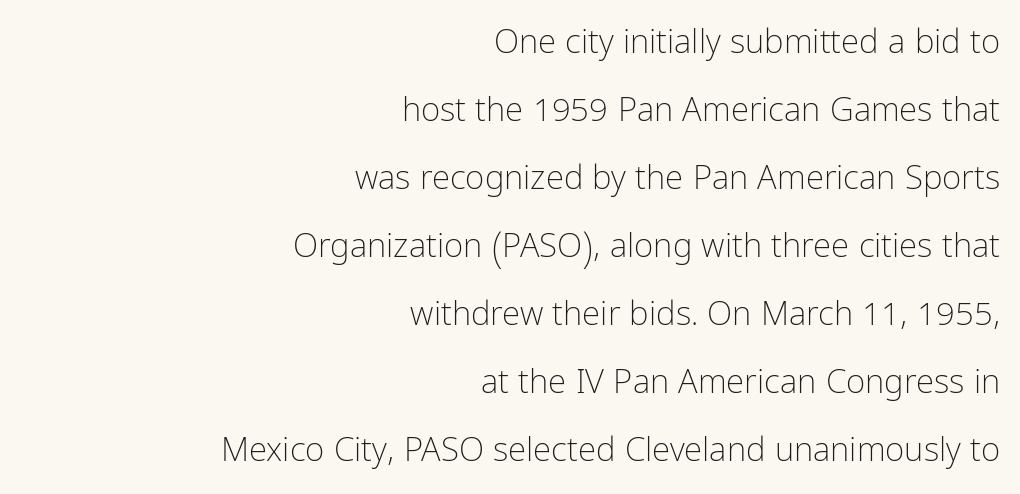
{"serif": "no", "italic": "no", "bold": "no", "weight": "light", "width": "condensed", "stroke_contrast": "low", "x_height": "medium", "monospaced": "no", "underline": "no", "align": "right", "line_spacing": "loose", "line_spacing_ratio": 2.06, "letter_spacing": "normal", "letter_spacing_em": 0.0, "glyph_px": 33}
